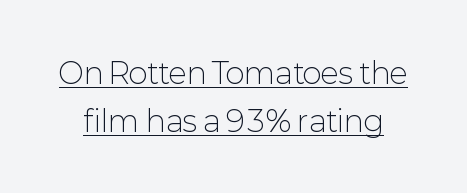
Q: Is the text bold? A: No.
Q: Is the text italic (slanted)? A: No, it is upright.
Q: Is the typeface a serif or a sans-serif typeface? A: Sans-serif.
Q: Is the text underlined? A: Yes.
Q: Is the spacing between letters normal or unusually wide? A: Normal.
Q: Is the spacing between lines tight, normal or loose? A: Normal.
Q: Width (condensed, normal, or wide)? A: Normal.
Q: Stroke contrast? A: Low.
Q: x-height? A: Medium.
Q: Monospaced? A: No.
